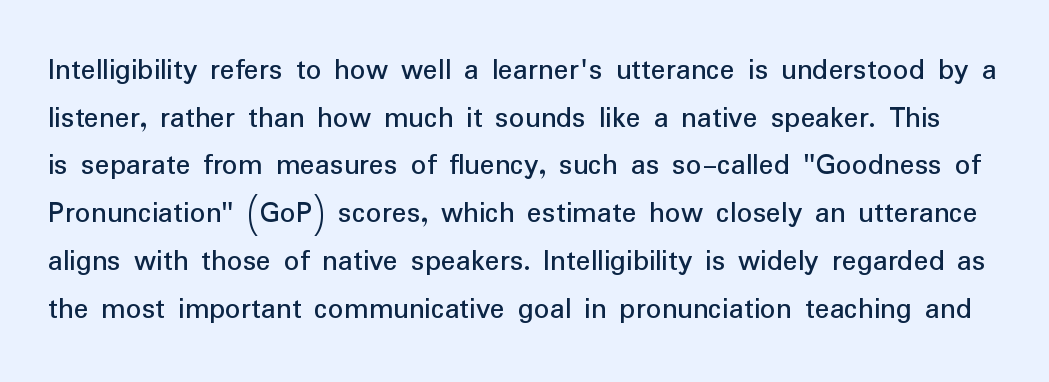
Q: Is the text bold? A: No.
Q: Is the text italic (slanted)? A: No, it is upright.
Q: Is the typeface a serif or a sans-serif typeface? A: Sans-serif.
Q: Is the text underlined? A: No.
Q: Is the spacing between letters normal or unusually wide? A: Normal.
Q: Is the spacing between lines tight, normal or loose? A: Normal.
Q: Width (condensed, normal, or wide)? A: Normal.
Q: Stroke contrast? A: Low.
Q: x-height? A: Medium.
Q: Monospaced? A: No.
